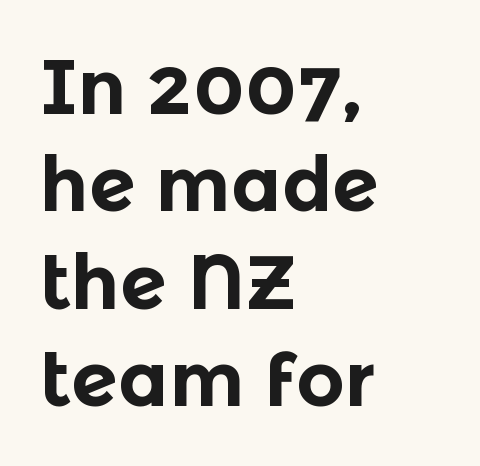
The image shows 76 px bold sans-serif type, upright; set left-aligned, normal line spacing (1.28x), normal letter spacing, not underlined; a medium x-height.
